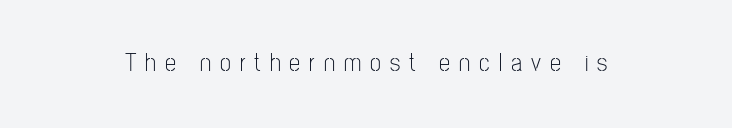
Q: Is the text bold? A: No.
Q: Is the text italic (slanted)? A: No, it is upright.
Q: Is the text underlined? A: No.
Q: Is the spacing between letters normal or unusually wide? A: Unusually wide.
